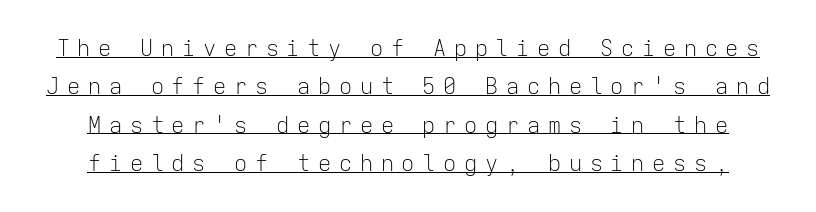
The image shows 22 px text type, upright; set line spacing 1.74x, unusually wide letter spacing (+0.35 em), underlined.
